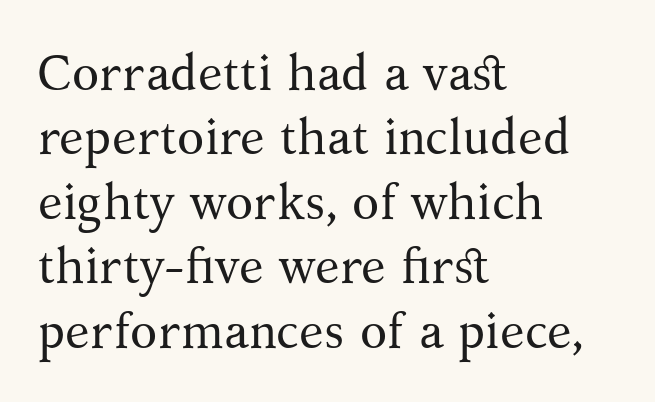
Q: Is the text bold? A: No.
Q: Is the text italic (slanted)? A: No, it is upright.
Q: Is the typeface a serif or a sans-serif typeface? A: Serif.
Q: Is the text underlined? A: No.
Q: How is the paragraph aligned? A: Left-aligned.
Q: Is the spacing between letters normal or unusually wide? A: Normal.
Q: Is the spacing between lines tight, normal or loose? A: Normal.
Q: Width (condensed, normal, or wide)? A: Normal.
Q: Stroke contrast? A: Medium.
Q: x-height? A: Medium.
Q: Monospaced? A: No.
